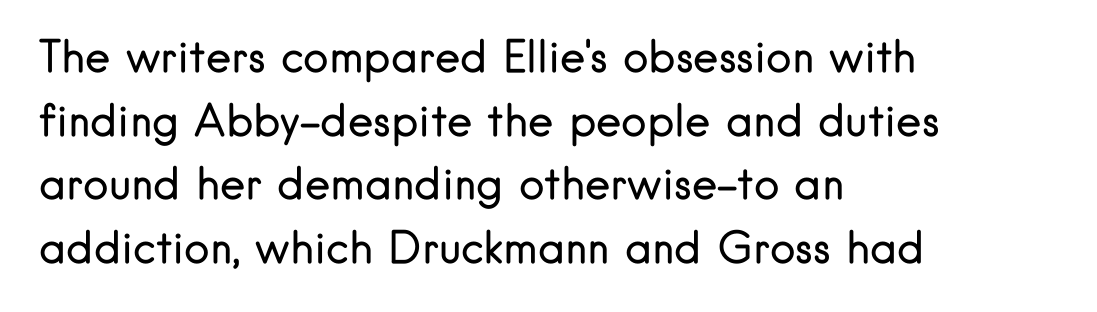
Q: Is the text bold? A: No.
Q: Is the text italic (slanted)? A: No, it is upright.
Q: Is the typeface a serif or a sans-serif typeface? A: Sans-serif.
Q: Is the text underlined? A: No.
Q: How is the paragraph aligned? A: Left-aligned.
Q: Is the spacing between letters normal or unusually wide? A: Normal.
Q: Is the spacing between lines tight, normal or loose? A: Normal.
Q: Width (condensed, normal, or wide)? A: Normal.
Q: Stroke contrast? A: Low.
Q: x-height? A: Small.
Q: Monospaced? A: No.
